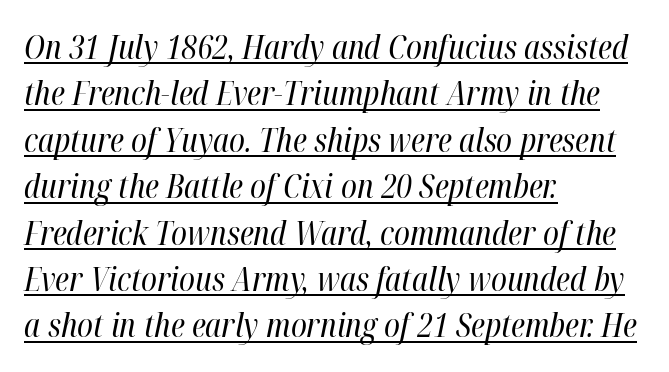
Q: Is the text bold? A: No.
Q: Is the text italic (slanted)? A: Yes, it leans right by about 12 degrees.
Q: Is the text underlined? A: Yes.
Q: How is the paragraph aligned? A: Left-aligned.
Q: Is the spacing between letters normal or unusually wide? A: Normal.
Q: Is the spacing between lines tight, normal or loose? A: Normal.
Q: Width (condensed, normal, or wide)? A: Condensed.
Q: Stroke contrast? A: High.
Q: x-height? A: Medium.
Q: Monospaced? A: No.
